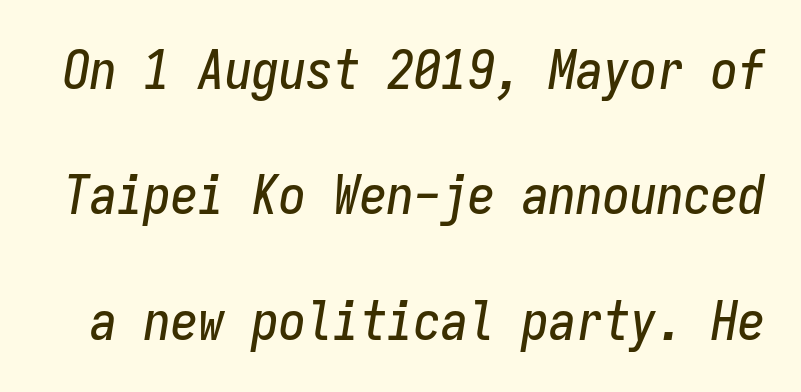
Is this a fixed-width face? Yes — each glyph sits in an identical cell. Descender tails drop into unmarked territory. Whoever set this chose breathing room over compactness in the vertical rhythm. Italic? Definitely — the glyphs are oblique. Caption: standard tracking, unaltered.
